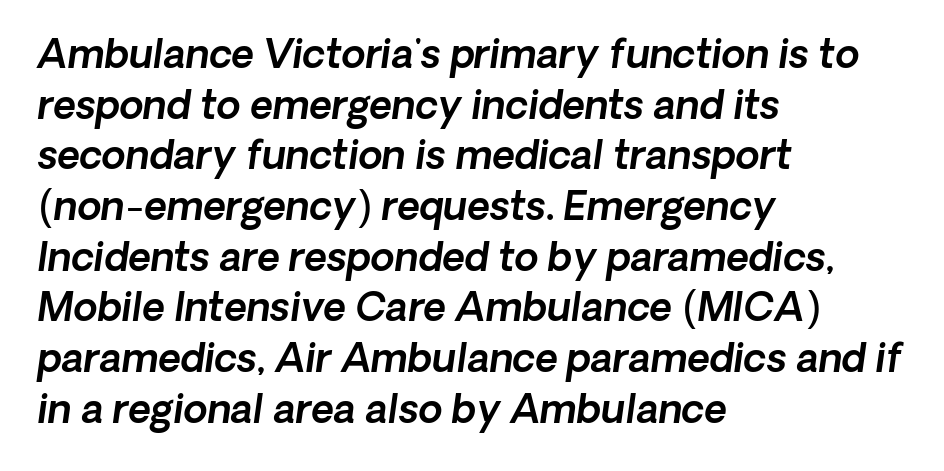
Q: Is the text italic (slanted)? A: Yes, it leans right by about 8 degrees.
Q: Is the text underlined? A: No.
Q: How is the paragraph aligned? A: Left-aligned.
Q: Is the spacing between letters normal or unusually wide? A: Normal.
Q: Is the spacing between lines tight, normal or loose? A: Normal.
Q: Width (condensed, normal, or wide)? A: Normal.
Q: x-height? A: Medium.
Q: Monospaced? A: No.
